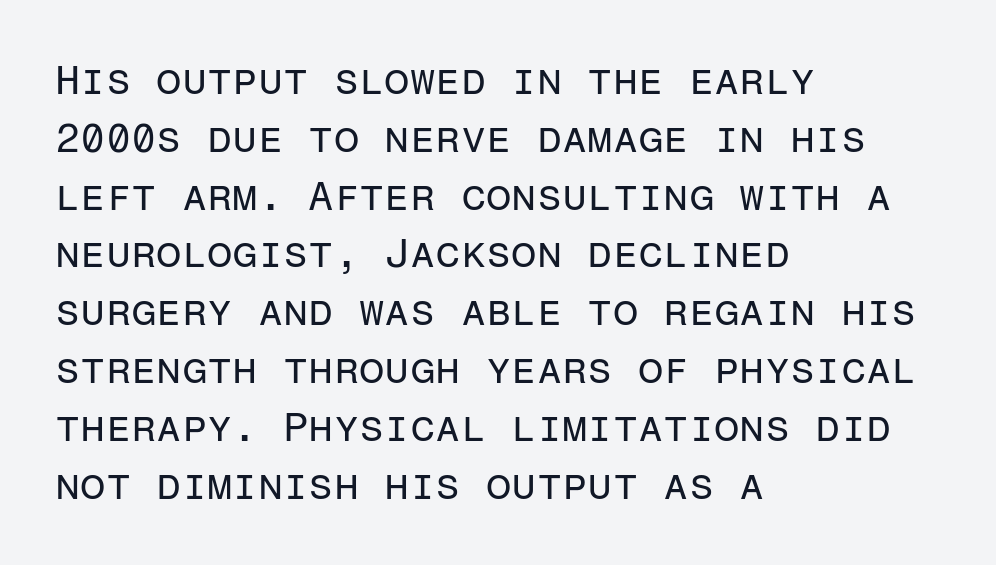
{"serif": "no", "italic": "no", "bold": "no", "weight": "regular", "width": "normal", "stroke_contrast": "low", "x_height": "medium", "monospaced": "yes", "underline": "no", "align": "left", "line_spacing": "normal", "line_spacing_ratio": 1.41, "letter_spacing": "normal", "letter_spacing_em": 0.0, "glyph_px": 41}
